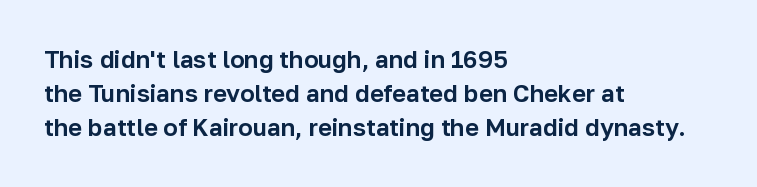
Q: Is the text italic (slanted)? A: No, it is upright.
Q: Is the text underlined? A: No.
Q: How is the paragraph aligned? A: Left-aligned.
Q: Is the spacing between letters normal or unusually wide? A: Normal.
Q: Is the spacing between lines tight, normal or loose? A: Normal.
